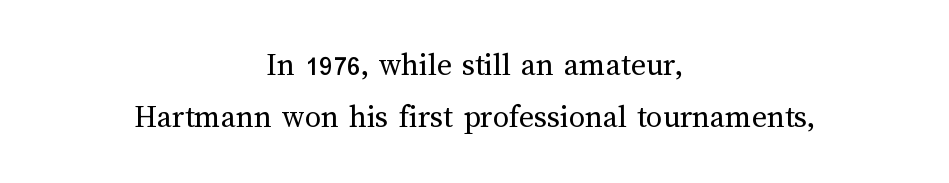
{"italic": "no", "bold": "no", "weight": "regular", "width": "normal", "stroke_contrast": "medium", "x_height": "medium", "monospaced": "no", "underline": "no", "align": "center", "line_spacing": "normal", "line_spacing_ratio": 1.62, "letter_spacing": "normal", "letter_spacing_em": 0.0, "glyph_px": 32}
